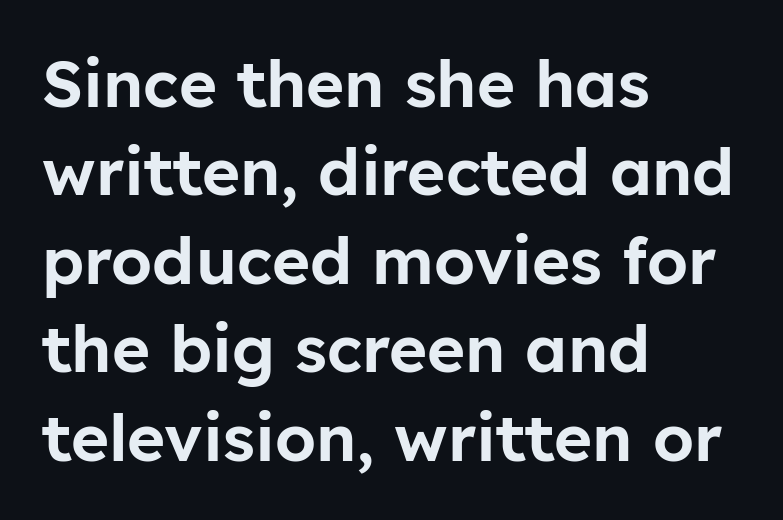
The image shows 65 px sans-serif type, upright; set left-aligned, normal line spacing (1.36x), normal letter spacing, not underlined; low stroke contrast and a medium x-height.
